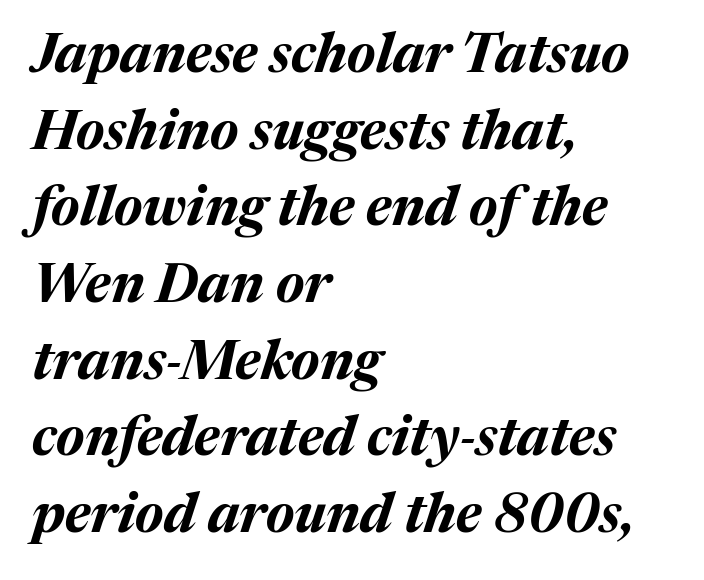
Q: Is the text bold? A: Yes.
Q: Is the text italic (slanted)? A: Yes, it leans right by about 17 degrees.
Q: Is the text underlined? A: No.
Q: How is the paragraph aligned? A: Left-aligned.
Q: Is the spacing between letters normal or unusually wide? A: Normal.
Q: Is the spacing between lines tight, normal or loose? A: Normal.
Q: Width (condensed, normal, or wide)? A: Normal.
Q: Stroke contrast? A: Medium.
Q: x-height? A: Medium.
Q: Monospaced? A: No.
